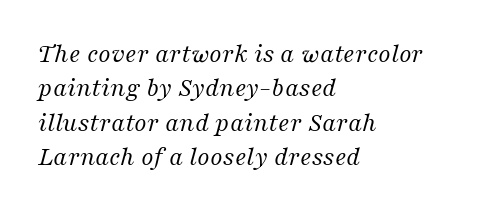
In terms of letterspacing, this is plain default setting. Nobody drew a line under any word here. The typography opts for an oblique posture over an upright one. These glyphs show unthickened strokes, regular width or finer.
